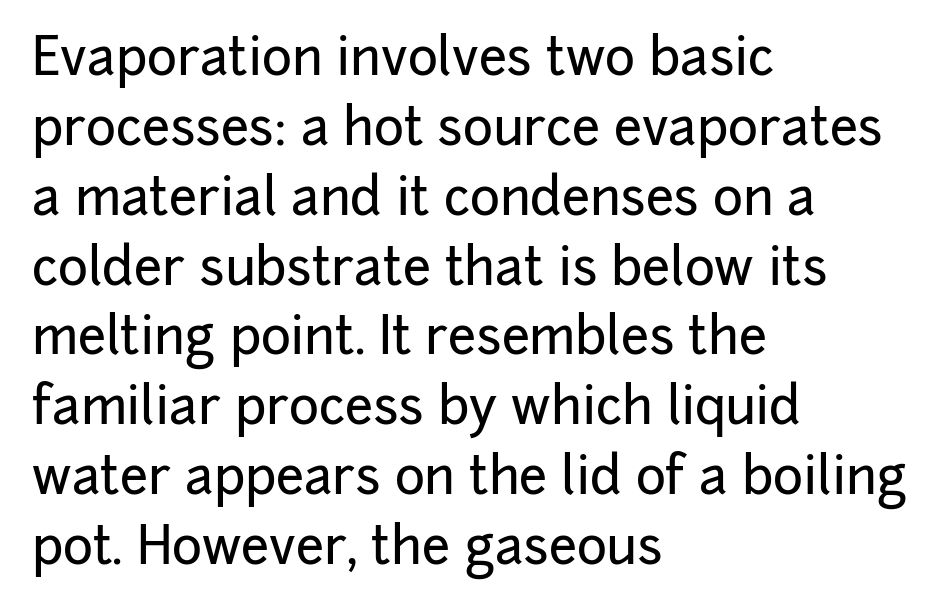
A normal amount of white space separates one row of letters from the next. The paragraph has a hard left edge and a soft right edge. Caption: standard tracking, unaltered. Style check: upright. The rendering uses natural spacing where letterforms have individual widths.
